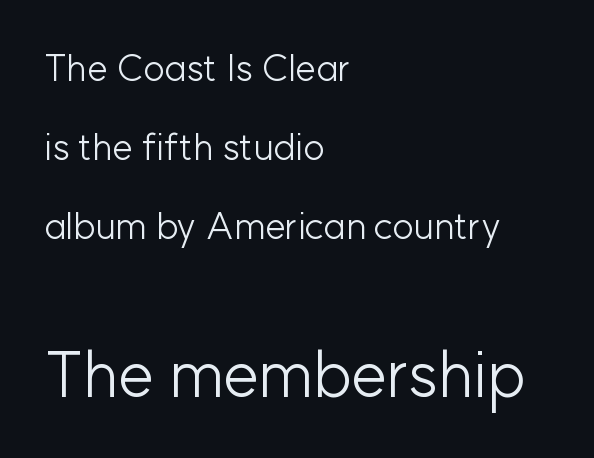
The image shows 64 px light sans-serif type, upright; set left-aligned, loose line spacing (2.14x), normal letter spacing, not underlined; the second (bottom) block is 1.73x larger; low stroke contrast and a medium x-height.
